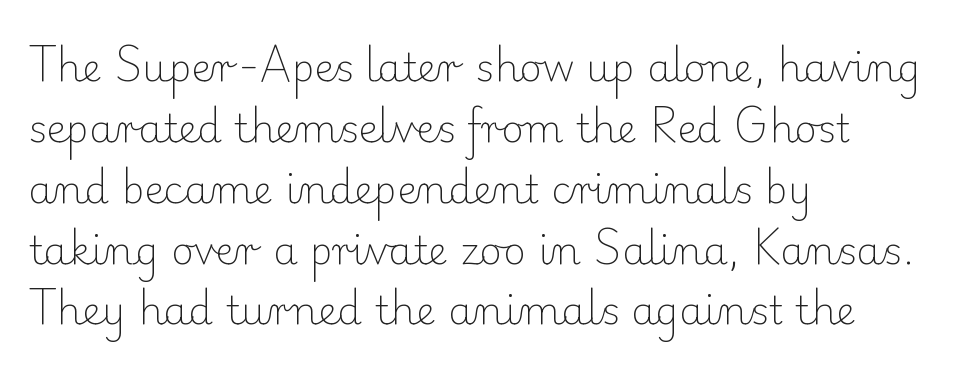
The image shows 39 px light serif type, upright; set left-aligned, normal line spacing (1.56x), normal letter spacing, not underlined; low stroke contrast and a small x-height.
